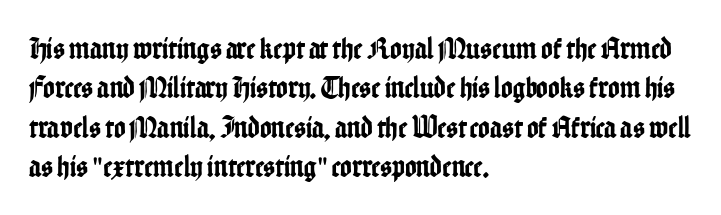
What kind of face is this? One without serifs — a sans. The line texture is even and compact thanks to regular tracking. Character widths vary here, with narrow letters taking less room than wide ones. Reading down the column, the eye jumps a familiar distance to each next line.
